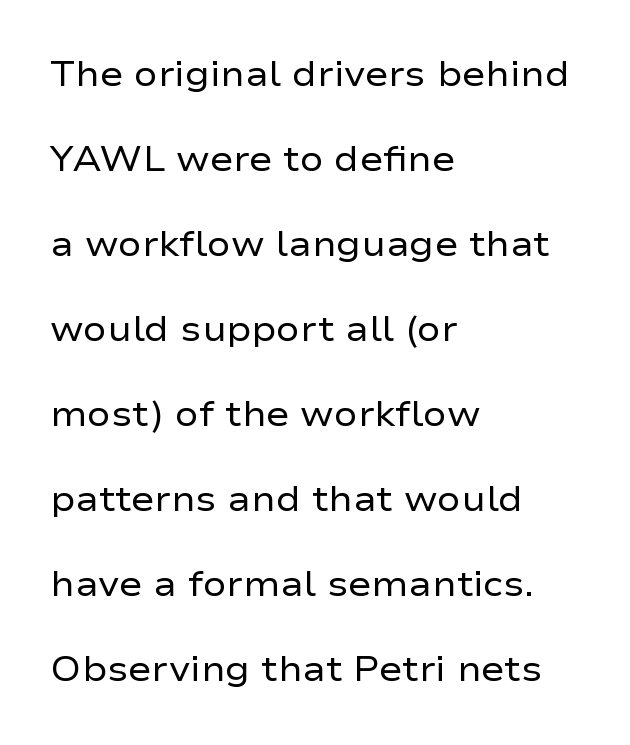
The image shows 35 px regular-weight, wide sans-serif type, upright; set left-aligned, loose line spacing (2.43x), normal letter spacing, not underlined; low stroke contrast and a medium x-height.
